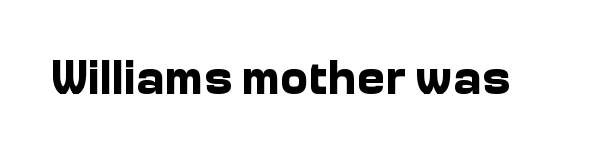
Q: Is the text bold? A: Yes.
Q: Is the text italic (slanted)? A: No, it is upright.
Q: Is the typeface a serif or a sans-serif typeface? A: Sans-serif.
Q: Is the text underlined? A: No.
Q: Is the spacing between letters normal or unusually wide? A: Normal.
Q: Width (condensed, normal, or wide)? A: Normal.
Q: Stroke contrast? A: Low.
Q: x-height? A: Medium.
Q: Monospaced? A: No.
